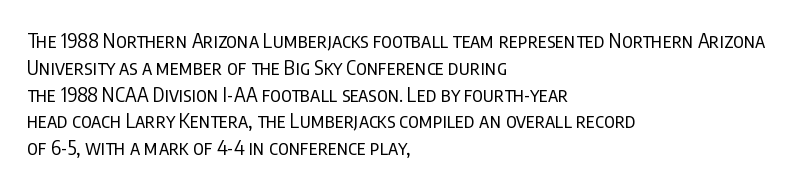
The image shows 20 px text type, upright; set left-aligned, normal line spacing (1.34x), normal letter spacing, not underlined.
